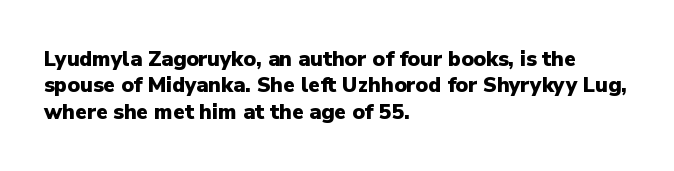
{"italic": "no", "bold": "yes", "underline": "no", "align": "left", "line_spacing": "normal", "line_spacing_ratio": 1.26, "letter_spacing": "normal", "letter_spacing_em": 0.0, "glyph_px": 21}
